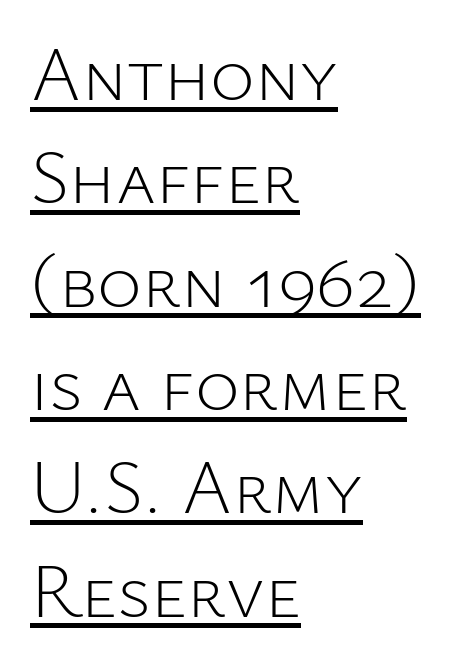
Q: Is the text bold? A: No.
Q: Is the text italic (slanted)? A: No, it is upright.
Q: Is the typeface a serif or a sans-serif typeface? A: Sans-serif.
Q: Is the text underlined? A: Yes.
Q: How is the paragraph aligned? A: Left-aligned.
Q: Is the spacing between letters normal or unusually wide? A: Normal.
Q: Is the spacing between lines tight, normal or loose? A: Normal.
Q: Width (condensed, normal, or wide)? A: Normal.
Q: Stroke contrast? A: Low.
Q: x-height? A: Medium.
Q: Monospaced? A: No.
